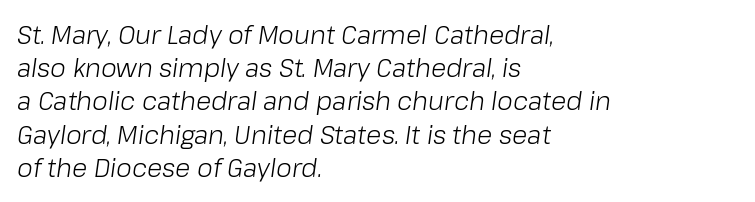
{"italic": "yes", "lean": "right", "slant_degrees": 8, "bold": "no", "underline": "no", "align": "left", "line_spacing": "normal", "line_spacing_ratio": 1.33, "letter_spacing": "normal", "letter_spacing_em": 0.0, "glyph_px": 25}
